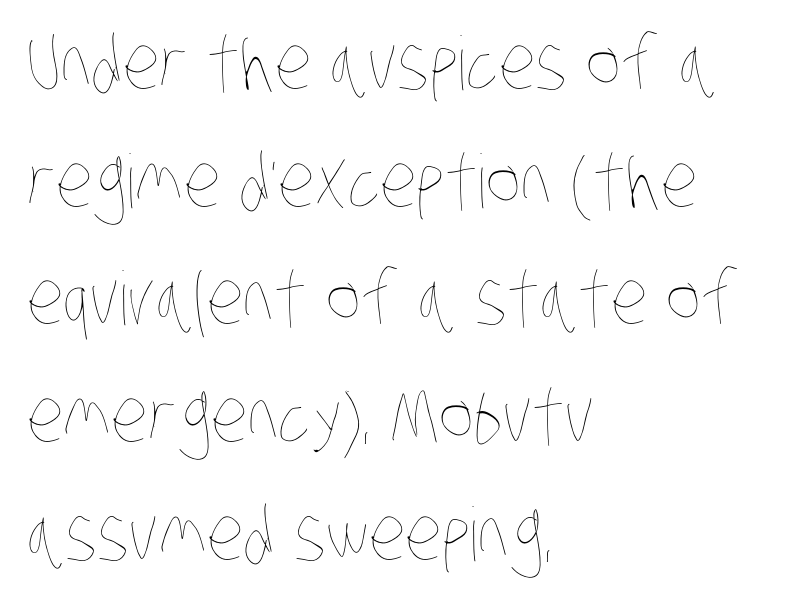
Q: Is the text bold? A: No.
Q: Is the text underlined? A: No.
Q: How is the paragraph aligned? A: Left-aligned.
Q: Is the spacing between letters normal or unusually wide? A: Normal.
Q: Is the spacing between lines tight, normal or loose? A: Normal.
Q: Width (condensed, normal, or wide)? A: Condensed.
Q: Stroke contrast? A: Low.
Q: x-height? A: Large.
Q: Monospaced? A: No.
